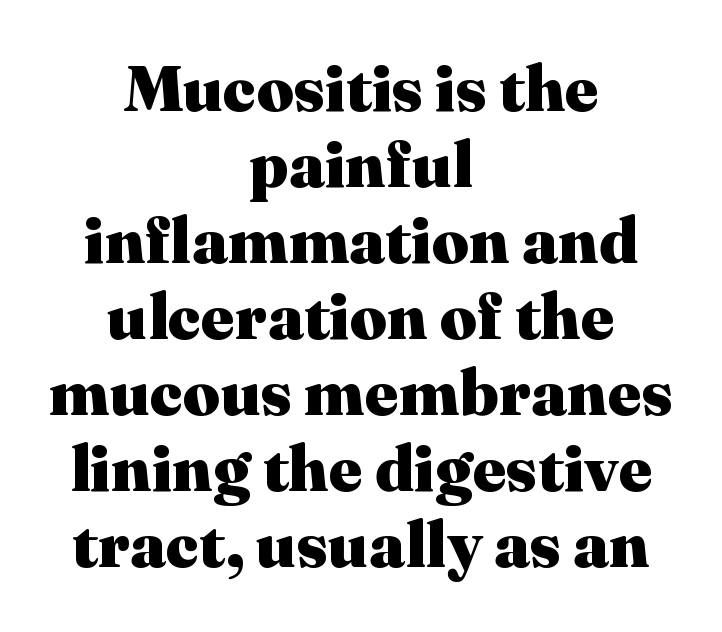
{"serif": "yes", "italic": "no", "bold": "yes", "weight": "heavy", "width": "normal", "stroke_contrast": "medium", "x_height": "medium", "monospaced": "no", "underline": "no", "align": "center", "line_spacing_ratio": 1.17, "letter_spacing": "normal", "letter_spacing_em": 0.0, "glyph_px": 65}
